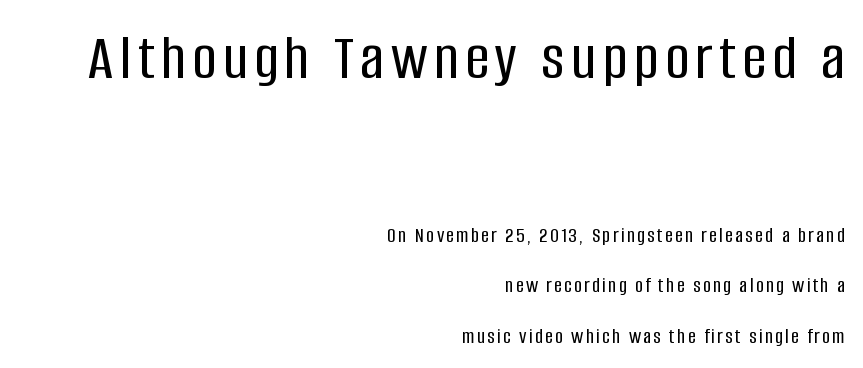
{"serif": "no", "italic": "no", "width": "condensed", "stroke_contrast": "low", "x_height": "large", "monospaced": "no", "underline": "no", "align": "right", "line_spacing": "loose", "line_spacing_ratio": 2.29, "larger_block": "first", "size_ratio": 3.0, "glyph_px": 66}
